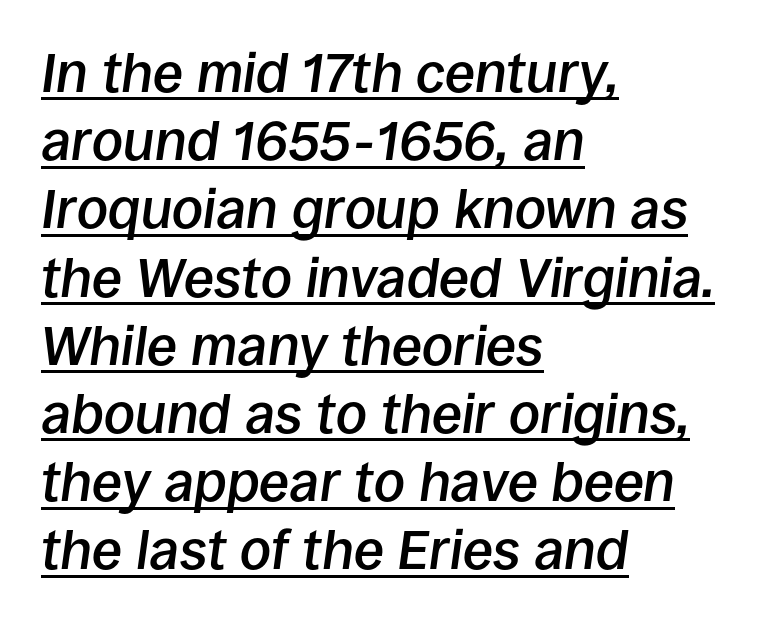
{"italic": "yes", "lean": "right", "slant_degrees": 8, "bold": "semi", "weight": "semibold", "width": "normal", "stroke_contrast": "low", "x_height": "large", "monospaced": "no", "underline": "yes", "align": "left", "line_spacing_ratio": 1.24, "letter_spacing": "normal", "letter_spacing_em": 0.0, "glyph_px": 55}
